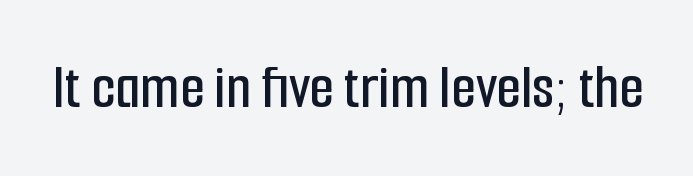
{"serif": "no", "italic": "no", "width": "condensed", "stroke_contrast": "low", "x_height": "medium", "monospaced": "no", "underline": "no", "letter_spacing": "normal", "letter_spacing_em": 0.0, "glyph_px": 64}
